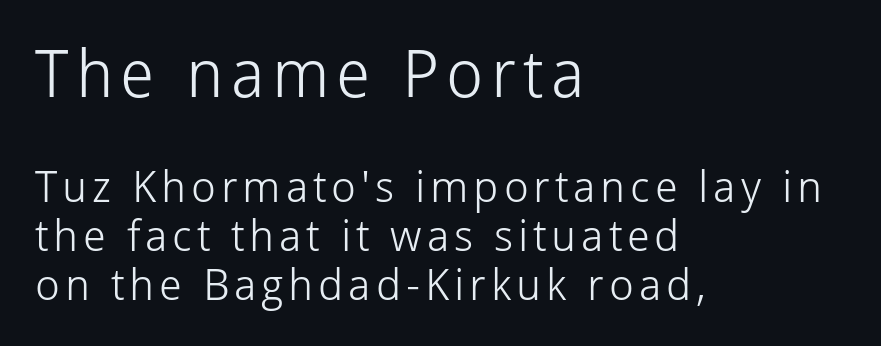
The image shows 66 px light sans-serif type, upright; set left-aligned, tight line spacing (1.11x), not underlined; the first (top) block is 1.5x larger; low stroke contrast and a medium x-height.
